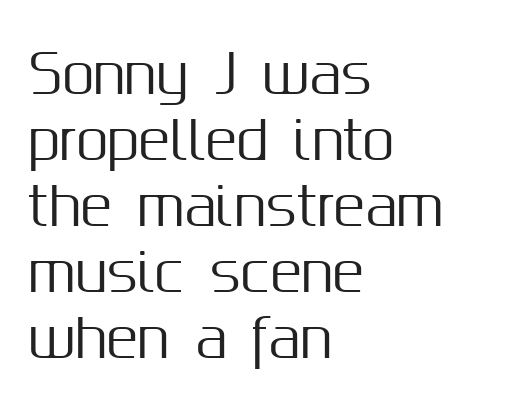
{"serif": "no", "italic": "no", "width": "normal", "stroke_contrast": "medium", "x_height": "medium", "monospaced": "no", "underline": "no", "align": "left", "line_spacing": "normal", "line_spacing_ratio": 1.27, "letter_spacing": "normal", "letter_spacing_em": 0.0, "glyph_px": 52}
